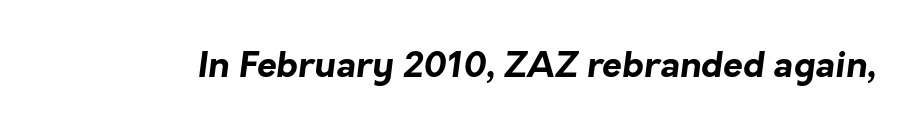
{"serif": "no", "bold": "yes", "weight": "bold", "width": "normal", "stroke_contrast": "low", "x_height": "medium", "monospaced": "no", "underline": "no", "letter_spacing": "normal", "letter_spacing_em": 0.0, "glyph_px": 36}
